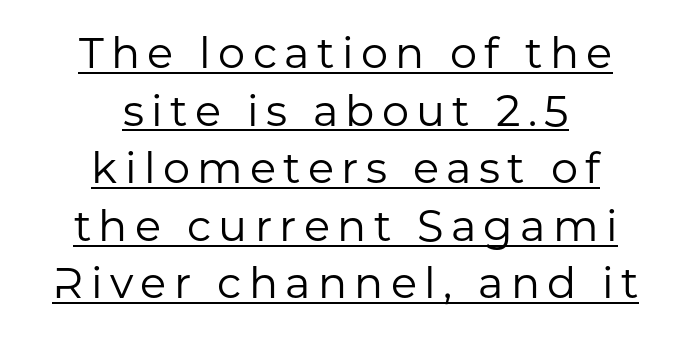
Q: Is the text bold? A: No.
Q: Is the text italic (slanted)? A: No, it is upright.
Q: Is the typeface a serif or a sans-serif typeface? A: Sans-serif.
Q: Is the text underlined? A: Yes.
Q: How is the paragraph aligned? A: Centered.
Q: Is the spacing between lines tight, normal or loose? A: Normal.
Q: Width (condensed, normal, or wide)? A: Normal.
Q: Stroke contrast? A: Low.
Q: x-height? A: Medium.
Q: Monospaced? A: No.
